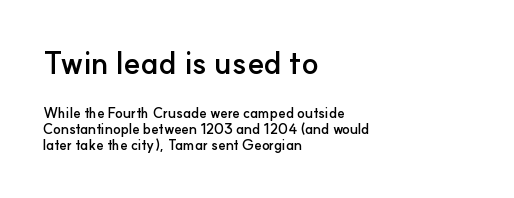
The image shows 31 px semibold sans-serif type, upright; set left-aligned, line spacing 1.16x, normal letter spacing, not underlined; the first (top) block is 2.21x larger; low stroke contrast and a small x-height.
